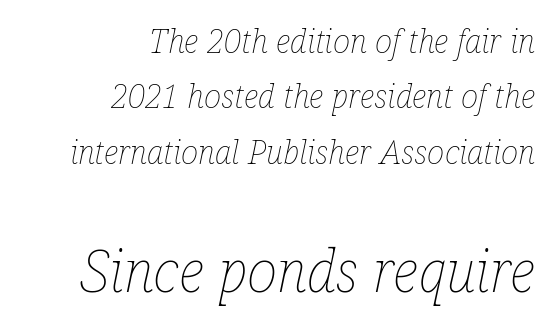
Reading down the block, your eye finds every line finishing at a fixed right position. Summary of weight: not heavy and not bold. Rule under the text: the space is simply empty. The face used here is proportionally spaced, like ordinary book or web type. Does extra space separate the letters? No, they use regular spacing. The whole block is typeset with a tilt.
